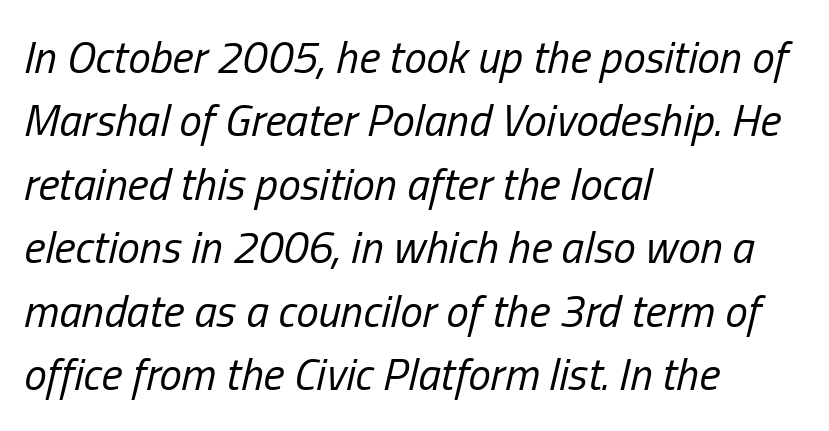
How are the letters spaced? Ordinarily, with no added tracking. Characters are canted at an angle relative to the baseline's perpendicular. Nobody drew a line under any word here. You could not count columns in this text — the font is proportionally spaced.
